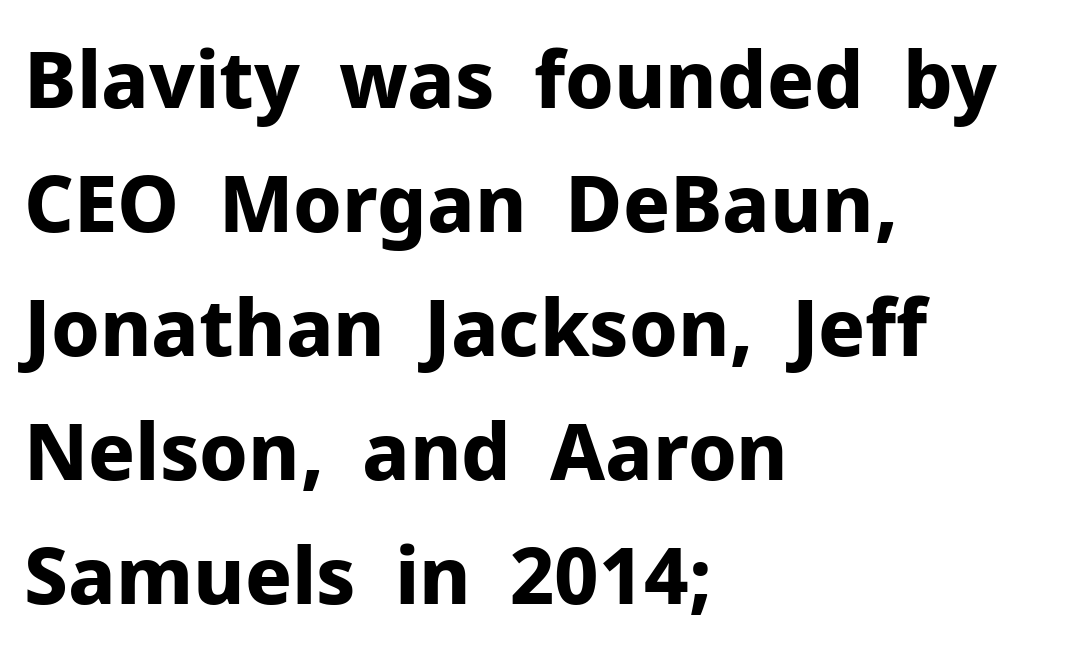
The image shows 78 px bold sans-serif type, upright; set left-aligned, normal line spacing (1.59x), normal letter spacing, not underlined; low stroke contrast and a medium x-height.
